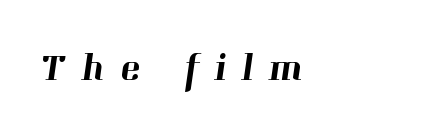
Q: Is the typeface a serif or a sans-serif typeface? A: Serif.
Q: Is the text underlined? A: No.
Q: Is the spacing between letters normal or unusually wide? A: Unusually wide.
Q: Width (condensed, normal, or wide)? A: Normal.
Q: Stroke contrast? A: High.
Q: x-height? A: Medium.
Q: Monospaced? A: No.
